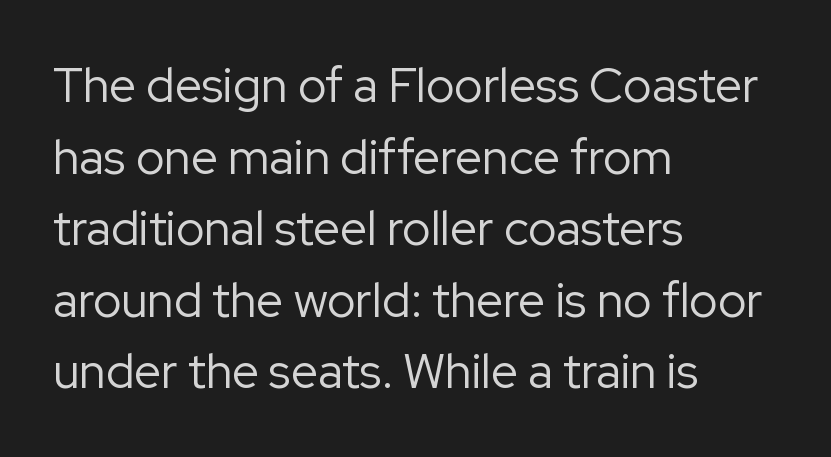
{"serif": "no", "italic": "no", "bold": "no", "weight": "regular", "width": "normal", "stroke_contrast": "low", "x_height": "medium", "monospaced": "no", "underline": "no", "align": "left", "line_spacing": "normal", "line_spacing_ratio": 1.49, "letter_spacing": "normal", "letter_spacing_em": 0.0, "glyph_px": 48}
